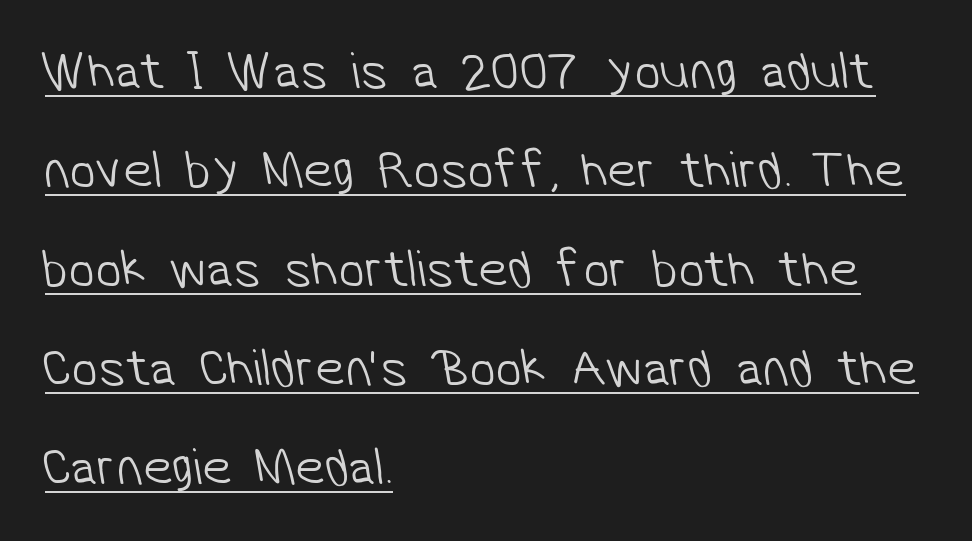
{"serif": "no", "bold": "no", "weight": "light", "width": "normal", "stroke_contrast": "low", "x_height": "medium", "monospaced": "no", "underline": "yes", "align": "left", "line_spacing_ratio": 1.87, "letter_spacing": "normal", "letter_spacing_em": 0.0, "glyph_px": 53}
